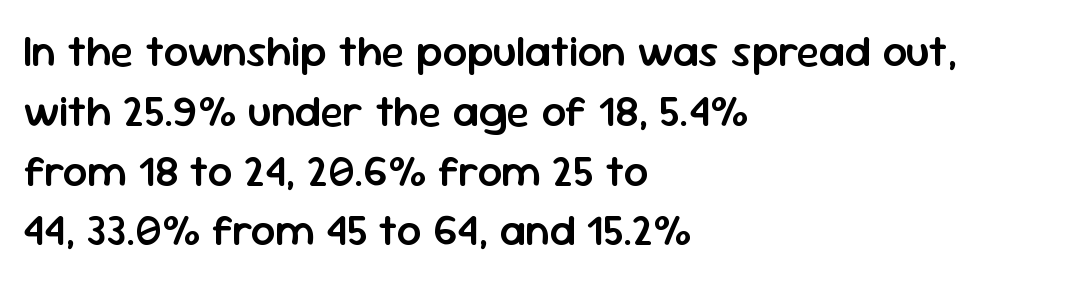
Q: Is the text bold? A: Semi-bold.
Q: Is the text italic (slanted)? A: No, it is upright.
Q: Is the typeface a serif or a sans-serif typeface? A: Sans-serif.
Q: Is the text underlined? A: No.
Q: How is the paragraph aligned? A: Left-aligned.
Q: Is the spacing between letters normal or unusually wide? A: Normal.
Q: Is the spacing between lines tight, normal or loose? A: Normal.
Q: Width (condensed, normal, or wide)? A: Normal.
Q: Stroke contrast? A: Low.
Q: x-height? A: Medium.
Q: Monospaced? A: No.
